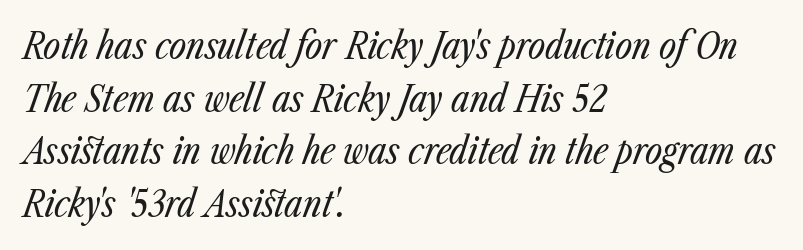
The image shows 37 px regular-weight, condensed type, italic (leaning right); set left-aligned, normal line spacing (1.42x), normal letter spacing, not underlined; low stroke contrast and a medium x-height.
